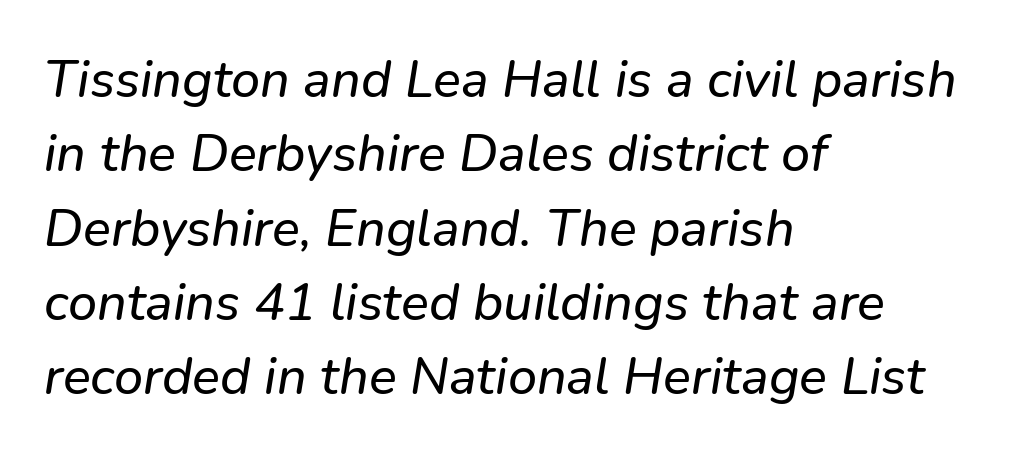
The image shows 52 px text type, italic (leaning right); set left-aligned, normal line spacing (1.43x), normal letter spacing, not underlined; low stroke contrast and a medium x-height.
